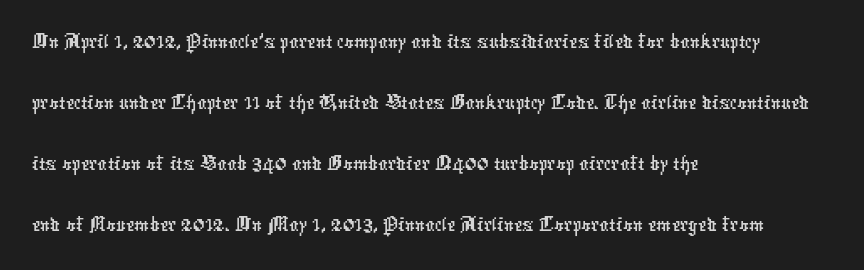
{"serif": "no", "width": "condensed", "stroke_contrast": "low", "x_height": "medium", "monospaced": "no", "underline": "no", "align": "left", "line_spacing": "normal", "line_spacing_ratio": 1.3, "letter_spacing": "normal", "letter_spacing_em": 0.0, "glyph_px": 47}
